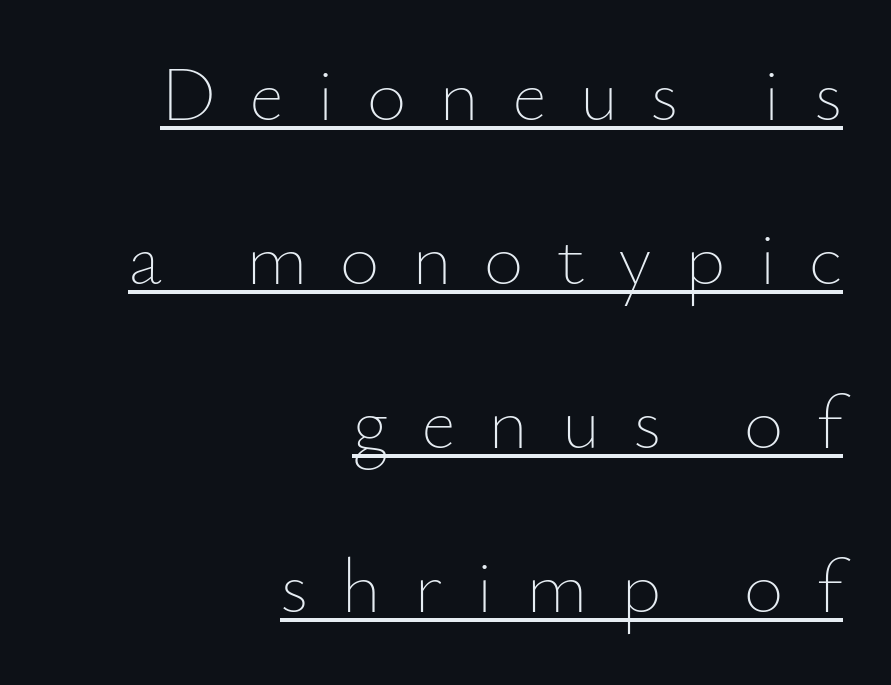
The image shows 77 px thin type, upright; set right-aligned, loose line spacing (2.13x), unusually wide letter spacing (+0.42 em), underlined; low stroke contrast and a small x-height.
